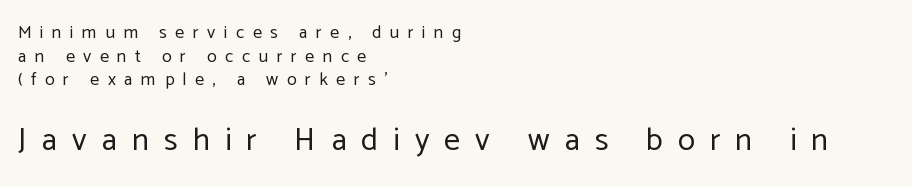
{"serif": "no", "italic": "no", "bold": "no", "weight": "regular", "width": "normal", "stroke_contrast": "low", "x_height": "medium", "monospaced": "no", "underline": "no", "align": "left", "line_spacing": "normal", "line_spacing_ratio": 1.31, "letter_spacing": "wide", "letter_spacing_em": 0.47, "larger_block": "second", "size_ratio": 1.78, "glyph_px": 32}
